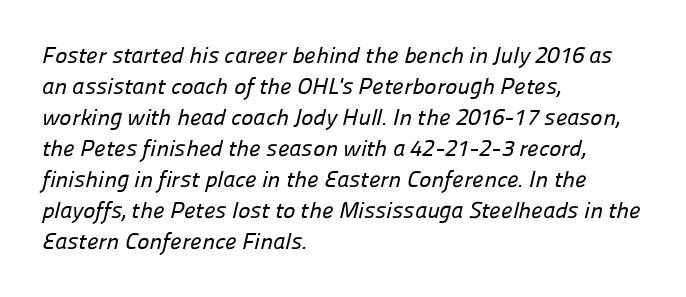
Q: Is the text underlined? A: No.
Q: How is the paragraph aligned? A: Left-aligned.
Q: Is the spacing between letters normal or unusually wide? A: Normal.
Q: Is the spacing between lines tight, normal or loose? A: Normal.
